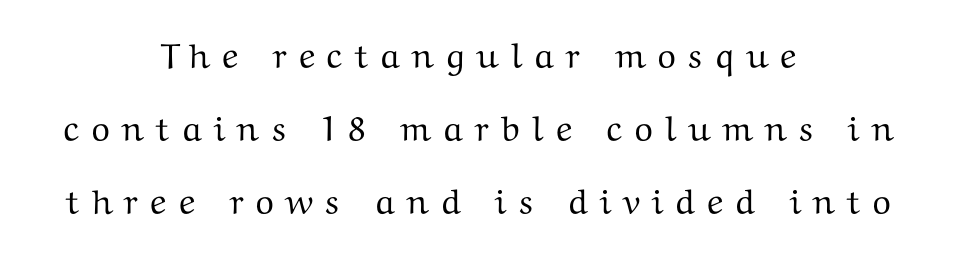
Q: Is the text italic (slanted)? A: No, it is upright.
Q: Is the typeface a serif or a sans-serif typeface? A: Serif.
Q: Is the text underlined? A: No.
Q: How is the paragraph aligned? A: Centered.
Q: Is the spacing between letters normal or unusually wide? A: Unusually wide.
Q: Is the spacing between lines tight, normal or loose? A: Loose.
Q: Width (condensed, normal, or wide)? A: Wide.
Q: Stroke contrast? A: Medium.
Q: x-height? A: Medium.
Q: Monospaced? A: No.
